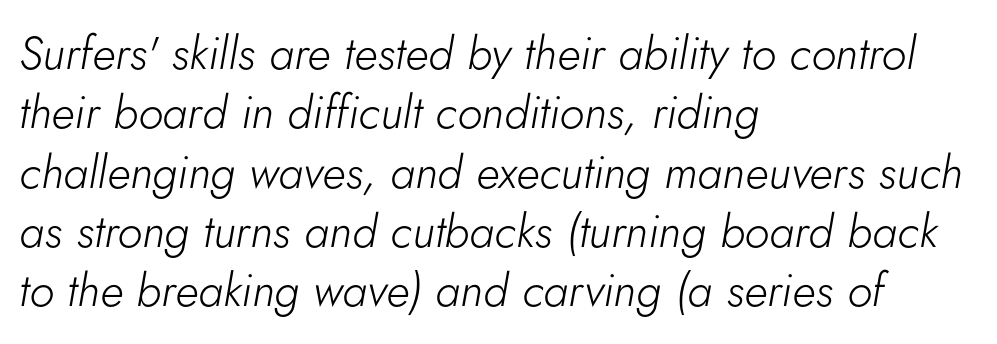
The weight tops out at a normal text grade. The rag falls on the right side of this text block. The strip under each line holds only bare page. The rows are spaced the way most documents space them. Nothing unusual about the tracking: characters are spaced as the font intends.
